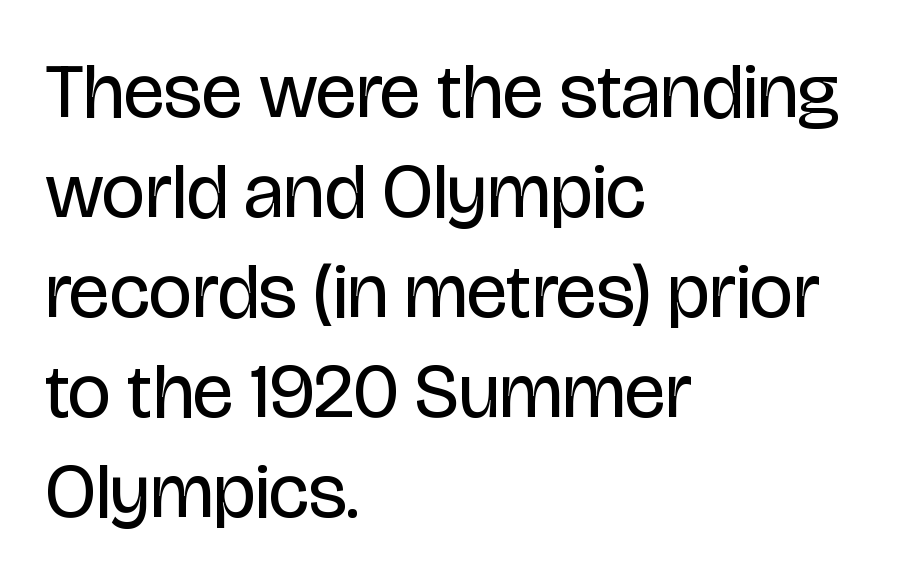
{"serif": "no", "italic": "no", "bold": "no", "weight": "regular", "width": "condensed", "stroke_contrast": "low", "x_height": "large", "monospaced": "no", "underline": "no", "align": "left", "line_spacing": "normal", "line_spacing_ratio": 1.3, "letter_spacing": "normal", "letter_spacing_em": 0.0, "glyph_px": 77}
